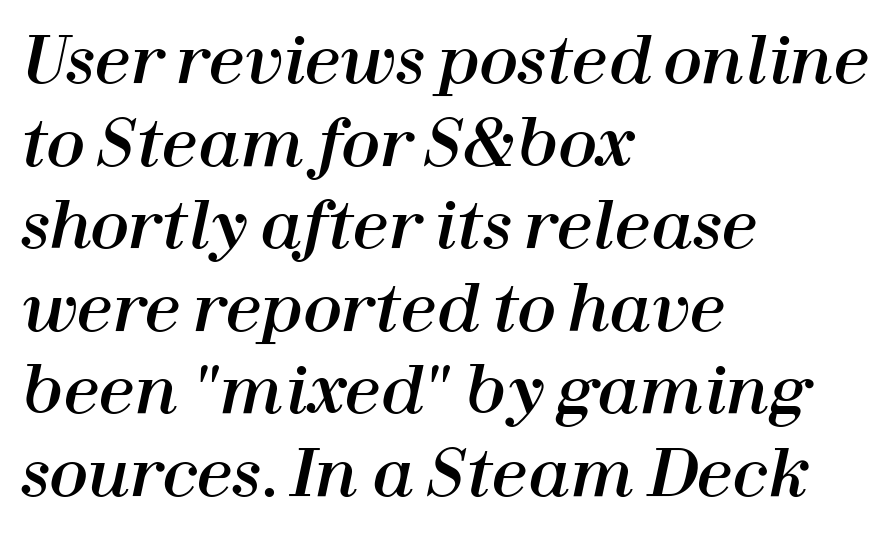
{"italic": "yes", "lean": "right", "slant_degrees": 12, "width": "normal", "stroke_contrast": "high", "x_height": "medium", "monospaced": "no", "underline": "no", "align": "left", "line_spacing": "normal", "line_spacing_ratio": 1.29, "letter_spacing": "normal", "letter_spacing_em": 0.0, "glyph_px": 64}
